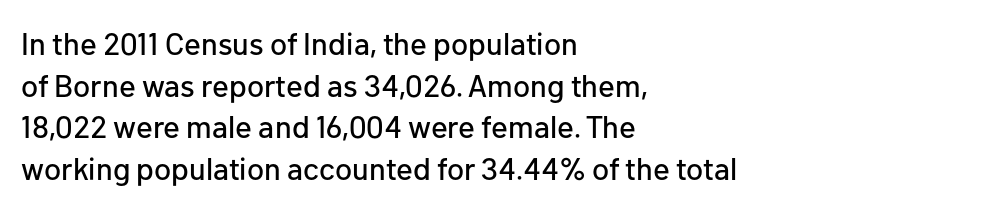
{"serif": "no", "italic": "no", "width": "normal", "stroke_contrast": "low", "x_height": "medium", "monospaced": "no", "underline": "no", "align": "left", "line_spacing": "normal", "line_spacing_ratio": 1.34, "letter_spacing": "normal", "letter_spacing_em": 0.0, "glyph_px": 31}
